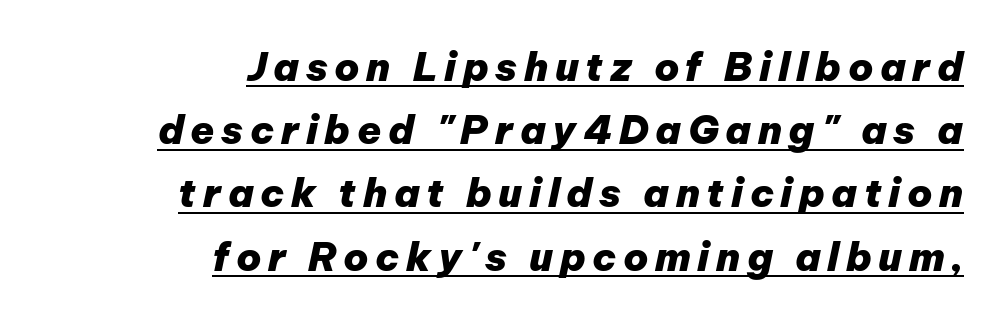
The image shows 39 px heavy type, italic (leaning right); set right-aligned, normal line spacing (1.62x), underlined; low stroke contrast and a medium x-height.
